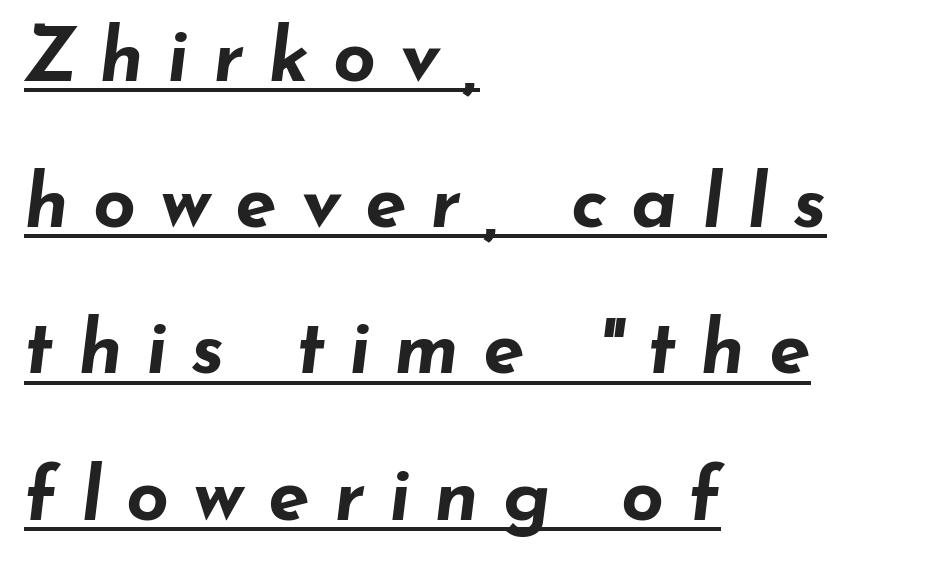
{"italic": "yes", "lean": "right", "slant_degrees": 7, "bold": "yes", "weight": "bold", "width": "wide", "stroke_contrast": "low", "x_height": "small", "monospaced": "no", "underline": "yes", "align": "left", "line_spacing": "loose", "line_spacing_ratio": 1.95, "letter_spacing": "wide", "letter_spacing_em": 0.32, "glyph_px": 75}
